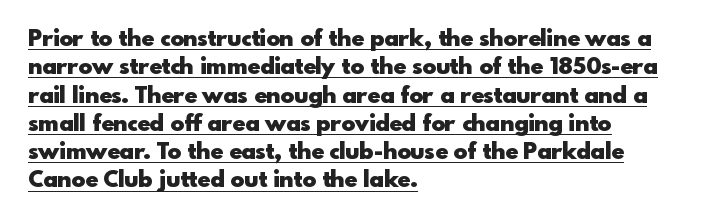
Compared with a centered layout, this one pins lines to the left instead. Words appear dense and cohesive because spacing is normal. Check the space under the baseline: a stroke is drawn there. The font is running at its bold setting. When letters stand straight like this, we call the style roman or upright.
